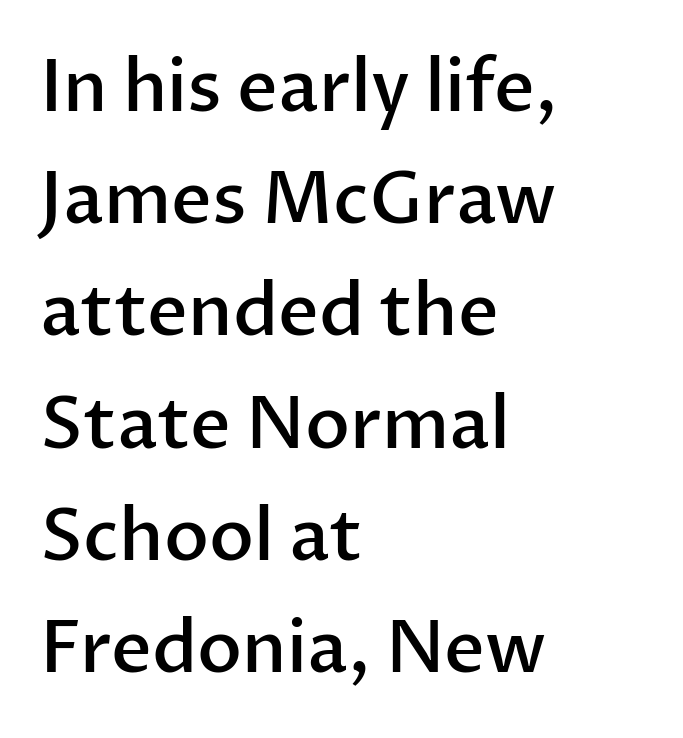
{"serif": "no", "italic": "no", "bold": "semi", "weight": "semibold", "width": "normal", "stroke_contrast": "low", "x_height": "medium", "monospaced": "no", "underline": "no", "align": "left", "line_spacing": "normal", "line_spacing_ratio": 1.58, "letter_spacing": "normal", "letter_spacing_em": 0.0, "glyph_px": 71}
